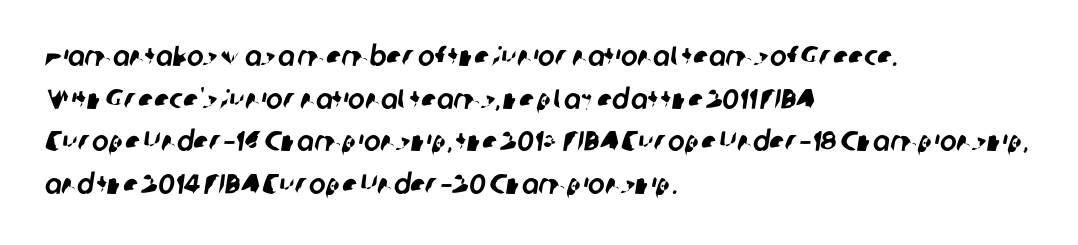
Q: Is the typeface a serif or a sans-serif typeface? A: Sans-serif.
Q: Is the text underlined? A: No.
Q: How is the paragraph aligned? A: Left-aligned.
Q: Is the spacing between letters normal or unusually wide? A: Normal.
Q: Is the spacing between lines tight, normal or loose? A: Normal.
Q: Width (condensed, normal, or wide)? A: Normal.
Q: Stroke contrast? A: Low.
Q: x-height? A: Medium.
Q: Monospaced? A: No.
